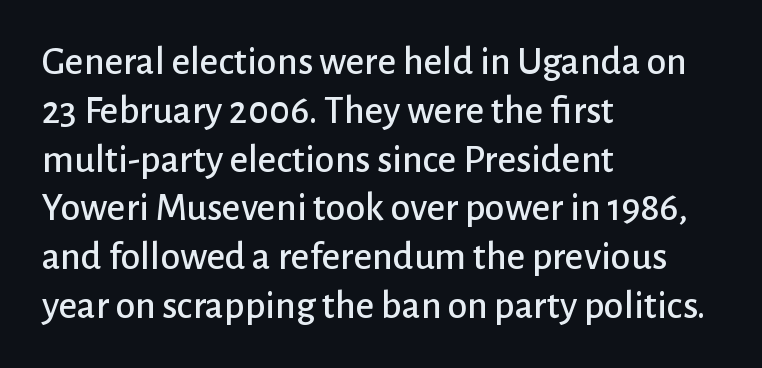
Is this a fixed-width face? No — the glyphs have proportional, varying widths. Is this a sans? Yes — the strokes have no serifs. The letters sit at their default tracking, neither squeezed nor spread. This rendering uses left alignment, leaving the right contour irregular. Do the letters lean? They stand straight. Glance below the letters and you will spot only blank space.
